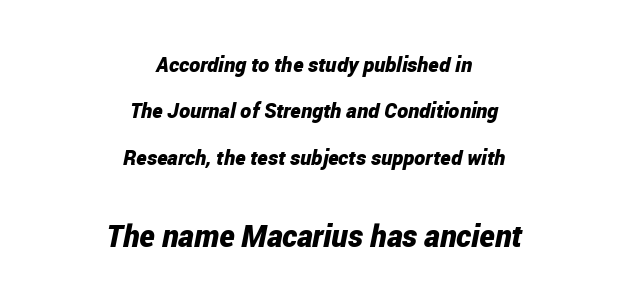
Successive baselines arrive slowly, with a big drop between each. How heavy is the stroke? Heavy — this is a bold. Caption: multi-line text, centered on the measure. Unmarked baselines from the first word to the last. A typesetter would call this proportional, since set widths differ per character.
